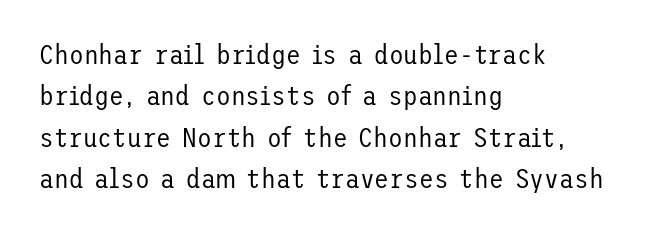
In terms of leading, this rendering sits right in the middle. The lettering stays uniformly vertical, giving the passage a roman look. Decoration check: the copy has no underline. The passage shown is not bold in any degree. How are the letters spaced? Ordinarily, with no added tracking.
